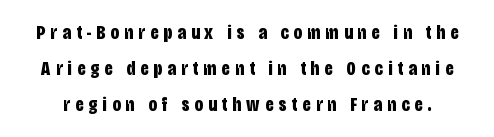
The image shows 20 px bold type, upright; set line spacing 1.79x, unusually wide letter spacing (+0.26 em), not underlined.
